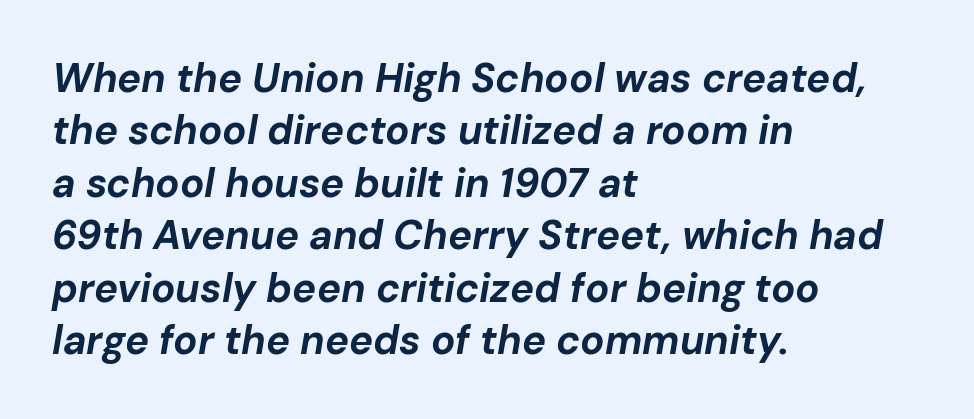
The image shows 40 px bold type, italic (leaning right); set left-aligned, normal line spacing (1.31x), normal letter spacing, not underlined; low stroke contrast and a medium x-height.
